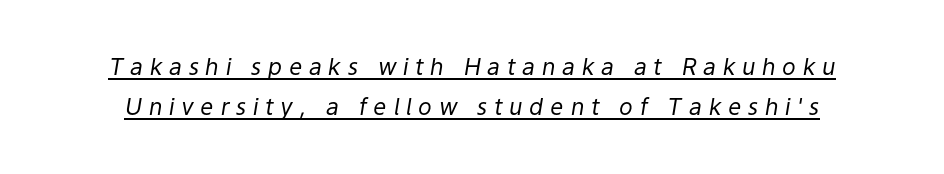
Caption: lettering with a line underneath. Would a proofreader flag this as italicized? Yes. Heft: none added — not bold. Honestly, the letter spacing is so wide it's the main thing you notice.
